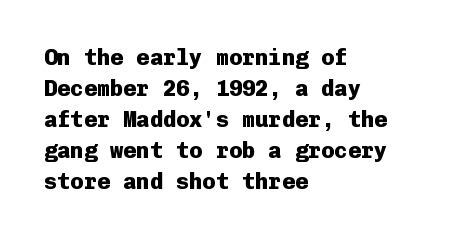
Ordinary non-slanted type is in use. The space between consecutive lines is moderate. The strokes are fattened all the way to bold. No extra tracking has been applied to these lines. Quick note: underline off. The typesetter chose a ragged-right arrangement here.
